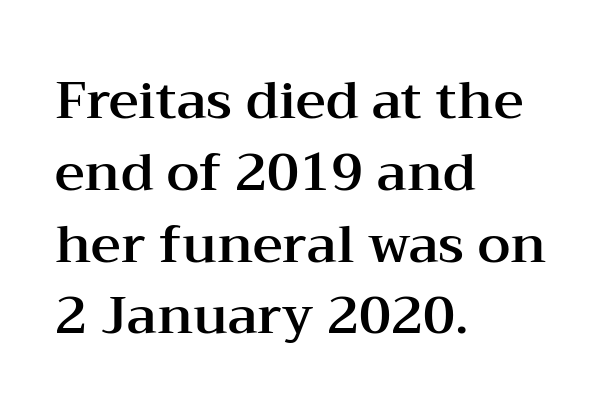
The face used here is rendered with its standard letterfit. The specimen omits any rule beneath the text block's lines. Nope, not italic — everything's standing straight. You can tell from the footed stems that serif type was used. These lines sit exactly where default settings would place them.
